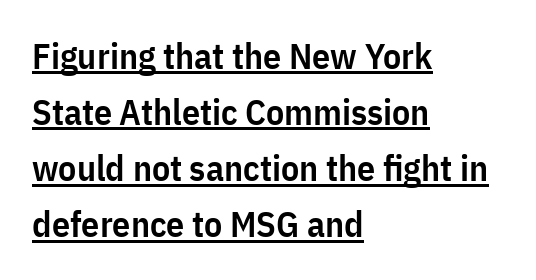
The image shows 36 px semibold, condensed sans-serif type, upright; set left-aligned, normal line spacing (1.56x), normal letter spacing, underlined; low stroke contrast and a medium x-height.
